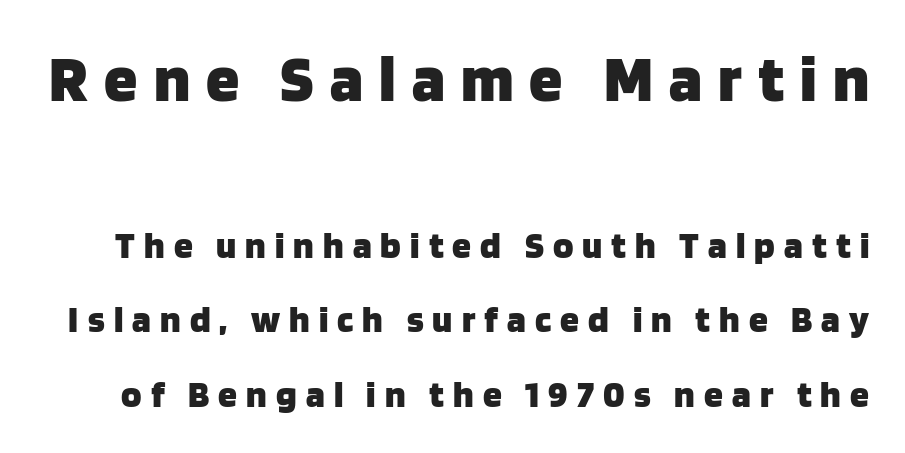
In terms of posture, this sample is upright. Loosely led — the rows are spread out. There is plenty of visible air inserted between adjacent glyphs. The specimen omits any rule beneath the text block's lines. These two chunks differ in scale, with the top chunk taking the larger measure.
